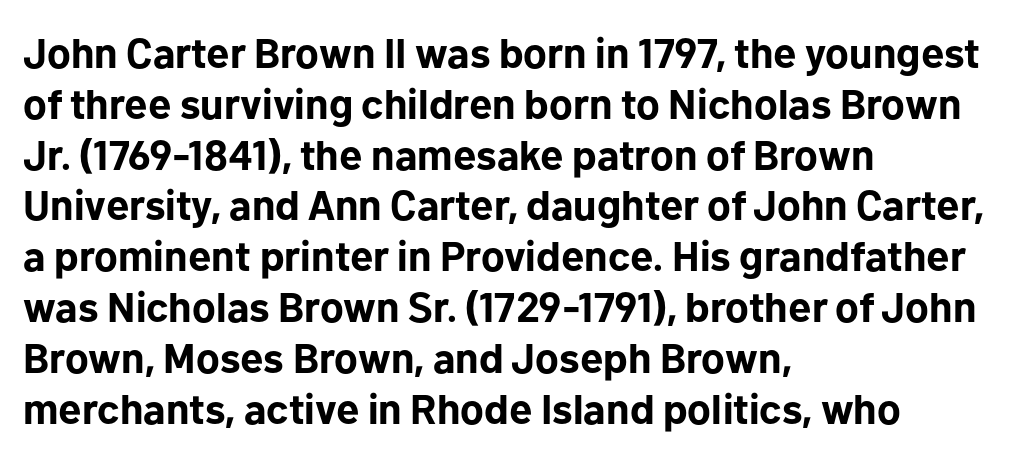
Q: Is the text bold? A: Yes.
Q: Is the text italic (slanted)? A: No, it is upright.
Q: Is the typeface a serif or a sans-serif typeface? A: Sans-serif.
Q: Is the text underlined? A: No.
Q: How is the paragraph aligned? A: Left-aligned.
Q: Is the spacing between letters normal or unusually wide? A: Normal.
Q: Width (condensed, normal, or wide)? A: Normal.
Q: Stroke contrast? A: Low.
Q: x-height? A: Medium.
Q: Monospaced? A: No.
